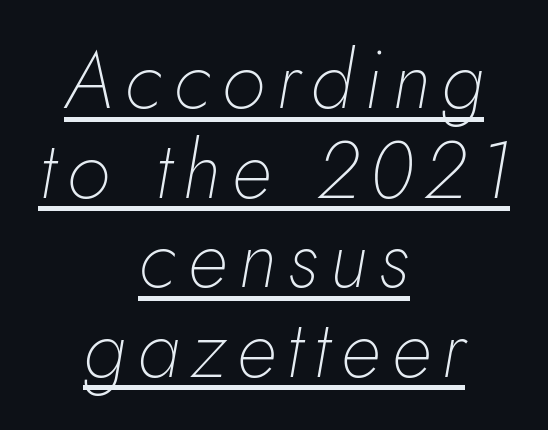
{"italic": "yes", "lean": "right", "slant_degrees": 10, "bold": "no", "weight": "thin", "width": "normal", "stroke_contrast": "low", "x_height": "small", "monospaced": "no", "underline": "yes", "align": "center", "line_spacing": "tight", "line_spacing_ratio": 1.12, "glyph_px": 80}
